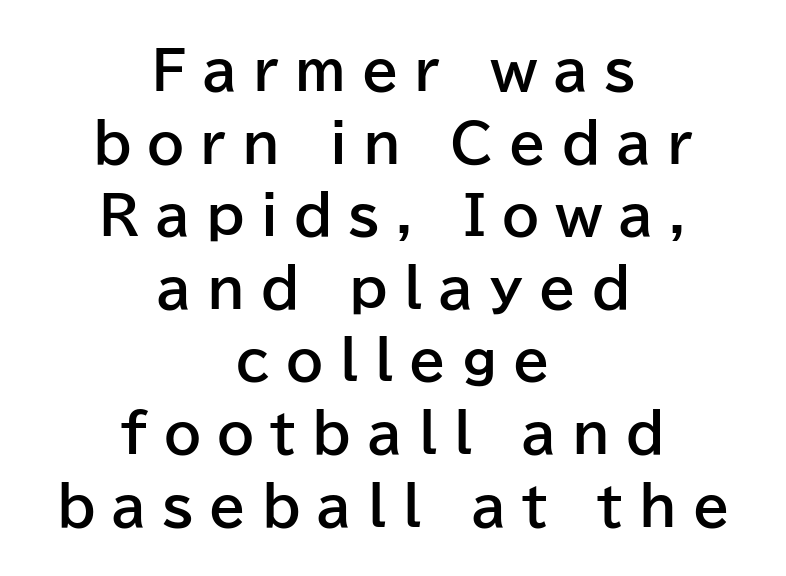
{"serif": "no", "italic": "no", "bold": "yes", "weight": "bold", "width": "normal", "stroke_contrast": "low", "x_height": "medium", "monospaced": "no", "underline": "no", "align": "center", "line_spacing": "normal", "line_spacing_ratio": 1.37, "letter_spacing": "wide", "letter_spacing_em": 0.3, "glyph_px": 53}
